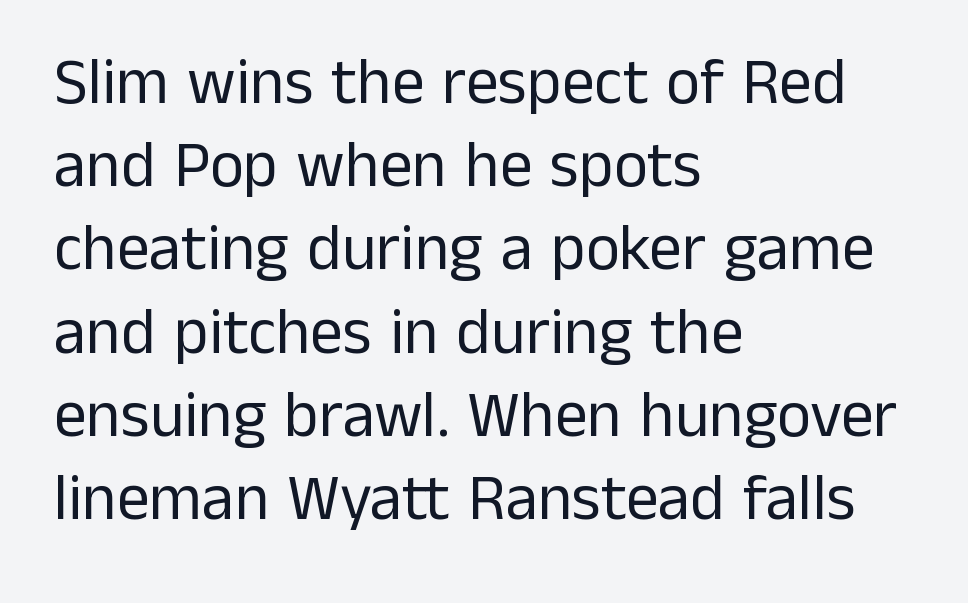
Q: Is the text bold? A: No.
Q: Is the text italic (slanted)? A: No, it is upright.
Q: Is the typeface a serif or a sans-serif typeface? A: Sans-serif.
Q: Is the text underlined? A: No.
Q: How is the paragraph aligned? A: Left-aligned.
Q: Is the spacing between letters normal or unusually wide? A: Normal.
Q: Is the spacing between lines tight, normal or loose? A: Normal.
Q: Width (condensed, normal, or wide)? A: Normal.
Q: Stroke contrast? A: Low.
Q: x-height? A: Medium.
Q: Monospaced? A: No.
